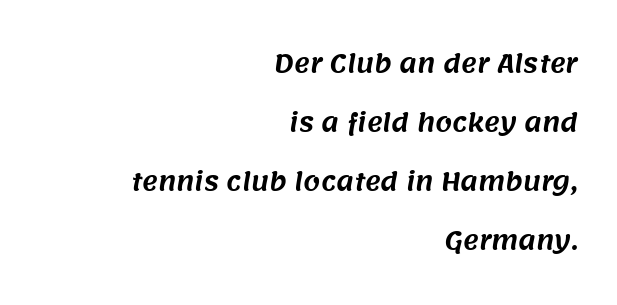
The image shows 24 px text type; set right-aligned, loose line spacing (2.46x), normal letter spacing, not underlined.
